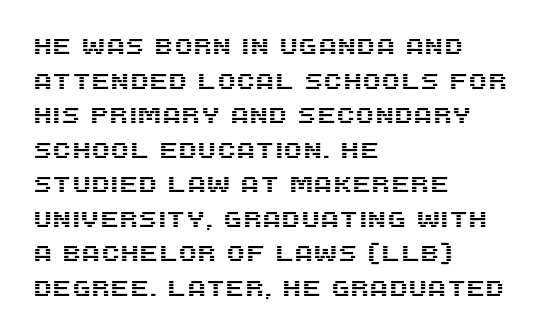
{"italic": "no", "underline": "no", "align": "left", "line_spacing": "normal", "line_spacing_ratio": 1.57, "letter_spacing": "normal", "letter_spacing_em": 0.0, "glyph_px": 22}
